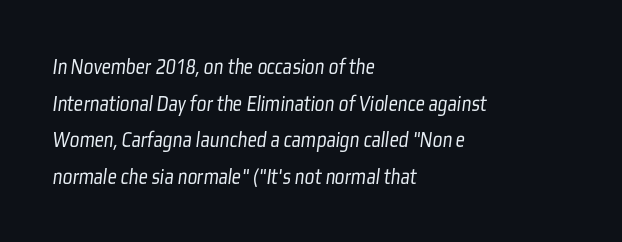
{"bold": "no", "underline": "no", "align": "left", "line_spacing": "normal", "line_spacing_ratio": 1.59, "letter_spacing": "normal", "letter_spacing_em": 0.0, "glyph_px": 23}
